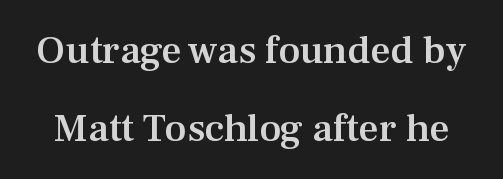
The image shows 40 px semibold serif type, upright; set loose line spacing (1.94x), normal letter spacing, not underlined; medium stroke contrast and a medium x-height.
